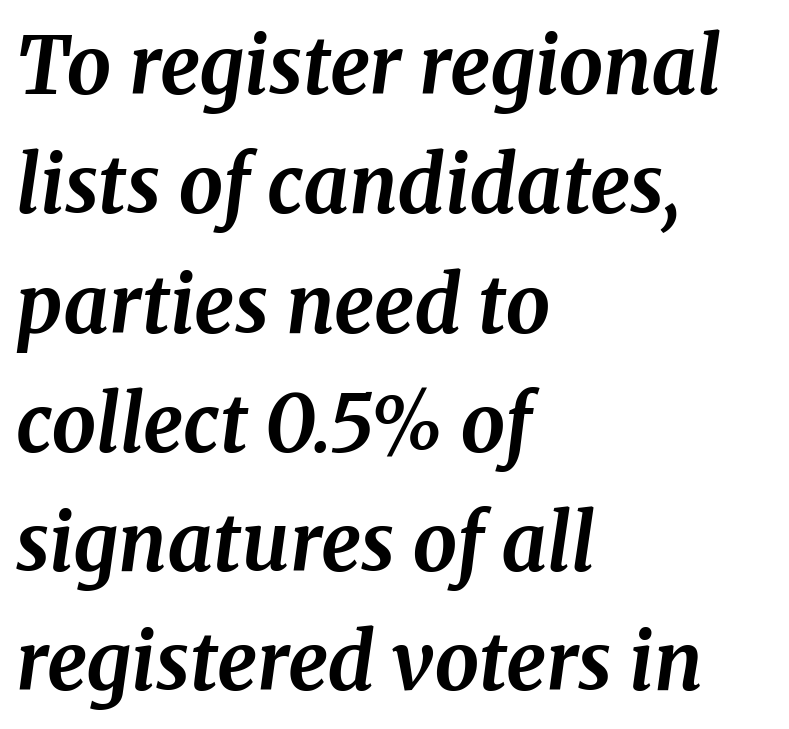
{"serif": "yes", "italic": "yes", "lean": "right", "slant_degrees": 8, "bold": "yes", "weight": "bold", "width": "normal", "stroke_contrast": "medium", "x_height": "medium", "monospaced": "no", "underline": "no", "align": "left", "line_spacing": "normal", "line_spacing_ratio": 1.51, "letter_spacing": "normal", "letter_spacing_em": 0.0, "glyph_px": 79}
